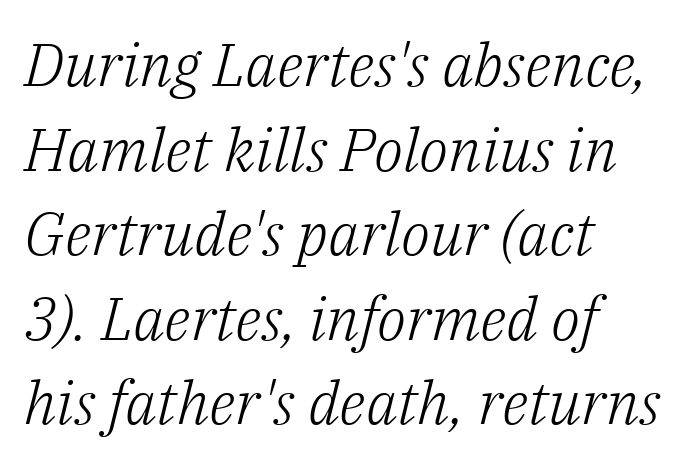
The letterforms sit shoulder to shoulder at normal distance. Note the varied advance widths — an 'i' is clearly narrower than an 'm'. Is this a sans? No — the strokes have serifs. Think standard paragraph weight, or any step lighter than that. Unmarked baselines from the first word to the last. Summary of vertical rhythm: regular, with standard interline spacing.
